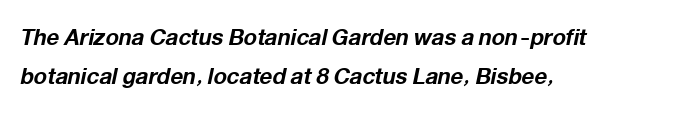
Q: Is the text bold? A: Yes.
Q: Is the text italic (slanted)? A: Yes, it leans right by about 12 degrees.
Q: Is the text underlined? A: No.
Q: How is the paragraph aligned? A: Left-aligned.
Q: Is the spacing between letters normal or unusually wide? A: Normal.
